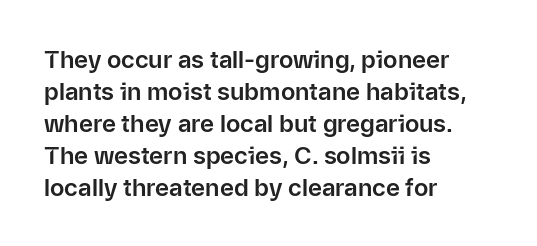
Q: Is the text italic (slanted)? A: No, it is upright.
Q: Is the text underlined? A: No.
Q: How is the paragraph aligned? A: Left-aligned.
Q: Is the spacing between letters normal or unusually wide? A: Normal.
Q: Is the spacing between lines tight, normal or loose? A: Normal.
